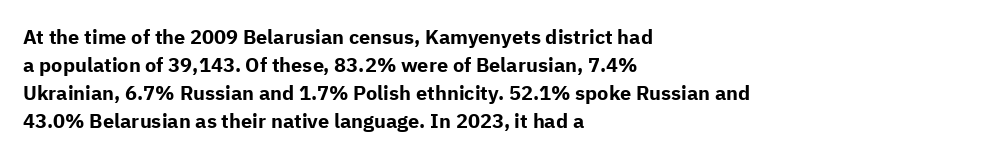
Q: Is the text bold? A: Yes.
Q: Is the text italic (slanted)? A: No, it is upright.
Q: Is the text underlined? A: No.
Q: How is the paragraph aligned? A: Left-aligned.
Q: Is the spacing between letters normal or unusually wide? A: Normal.
Q: Is the spacing between lines tight, normal or loose? A: Normal.
